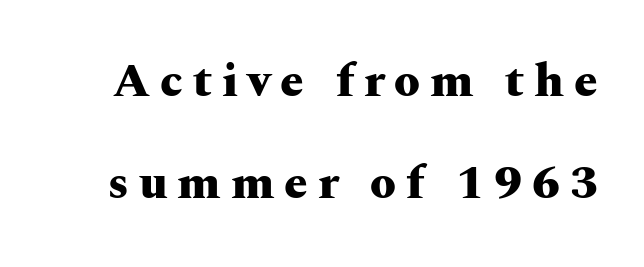
{"serif": "yes", "italic": "no", "bold": "yes", "weight": "heavy", "width": "wide", "stroke_contrast": "medium", "x_height": "medium", "monospaced": "no", "underline": "no", "line_spacing": "loose", "line_spacing_ratio": 2.18, "letter_spacing": "wide", "letter_spacing_em": 0.21, "glyph_px": 47}
